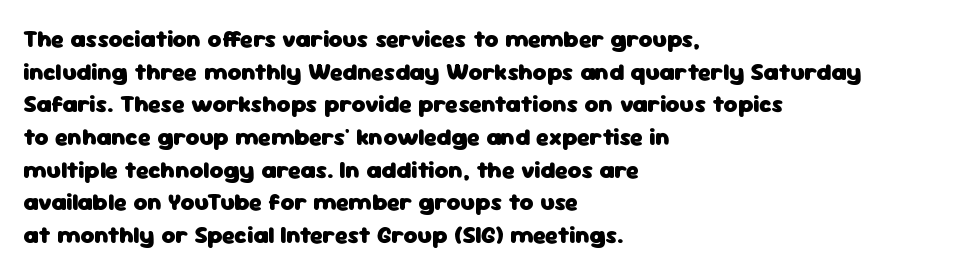
The image shows 24 px bold type, upright; set left-aligned, normal line spacing (1.36x), normal letter spacing, not underlined.
